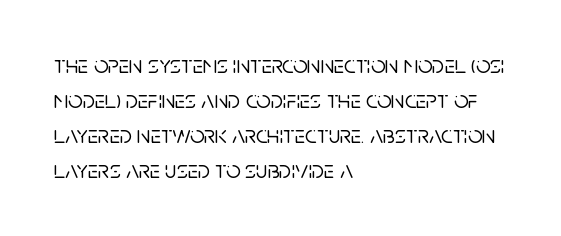
{"italic": "no", "underline": "no", "align": "left", "line_spacing": "normal", "line_spacing_ratio": 1.4, "letter_spacing": "normal", "letter_spacing_em": 0.0, "glyph_px": 25}
